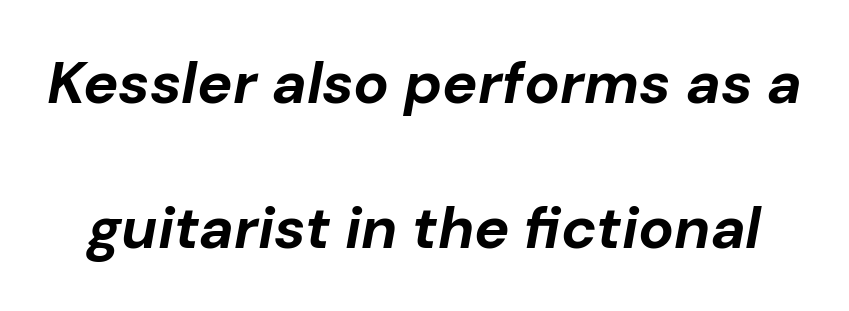
The image shows 59 px bold type, italic (leaning right); set loose line spacing (2.45x), normal letter spacing, not underlined; low stroke contrast and a medium x-height.
